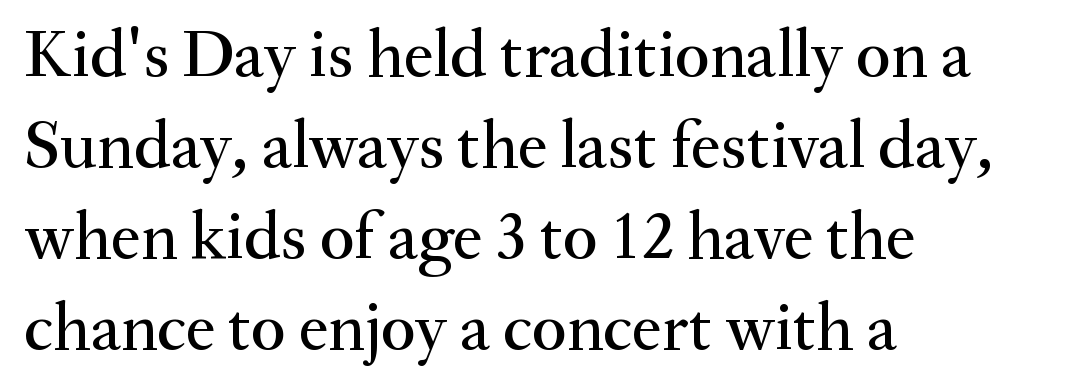
The image shows 68 px serif type, upright; set left-aligned, normal line spacing (1.34x), normal letter spacing, not underlined; medium stroke contrast and a small x-height.
